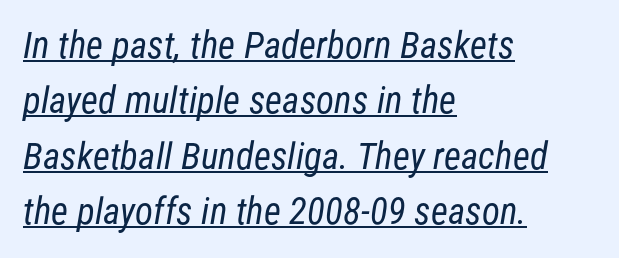
The type is set solid horizontally, with unmodified tracking. This sample carries an underscore along the baseline area. The typesetting does not lean heavy: it is not bold. Each letter's strokes conclude bluntly, with no projecting serifs. Students, observe: this is what conventionally led text looks like. Spacing verdict: proportional, widths tailored to each character.
